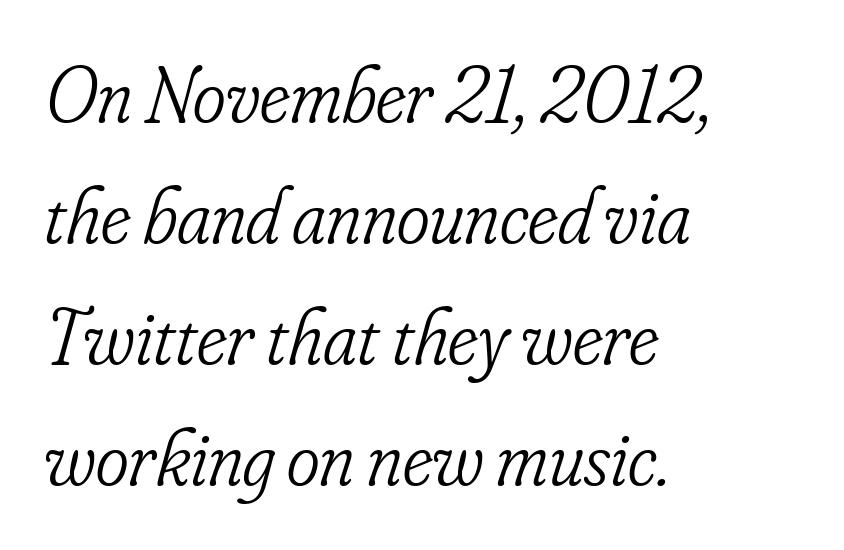
{"serif": "yes", "italic": "yes", "lean": "right", "slant_degrees": 16, "bold": "no", "weight": "light", "width": "condensed", "stroke_contrast": "low", "x_height": "small", "monospaced": "no", "underline": "no", "align": "left", "line_spacing": "normal", "line_spacing_ratio": 1.53, "letter_spacing": "normal", "letter_spacing_em": 0.0, "glyph_px": 79}
